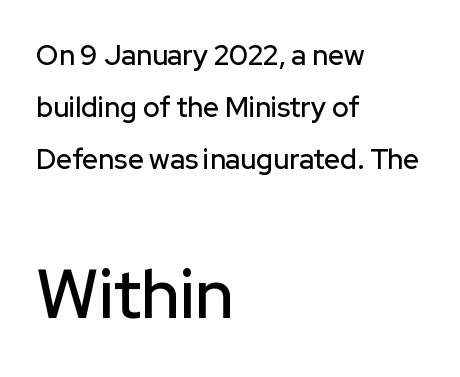
{"serif": "no", "italic": "no", "width": "normal", "stroke_contrast": "low", "x_height": "medium", "monospaced": "no", "underline": "no", "align": "left", "line_spacing_ratio": 1.86, "letter_spacing": "normal", "letter_spacing_em": 0.0, "larger_block": "second", "size_ratio": 2.46, "glyph_px": 69}
